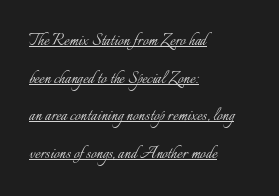
Q: Is the text bold? A: No.
Q: Is the text italic (slanted)? A: Yes.
Q: Is the text underlined? A: Yes.
Q: How is the paragraph aligned? A: Left-aligned.
Q: Is the spacing between letters normal or unusually wide? A: Normal.
